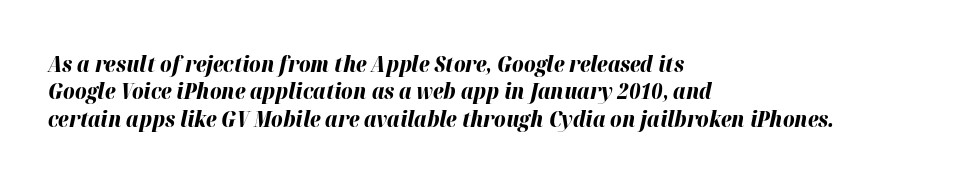
The image shows 22 px bold type, italic (leaning right); set left-aligned, normal line spacing (1.25x), normal letter spacing, not underlined.
